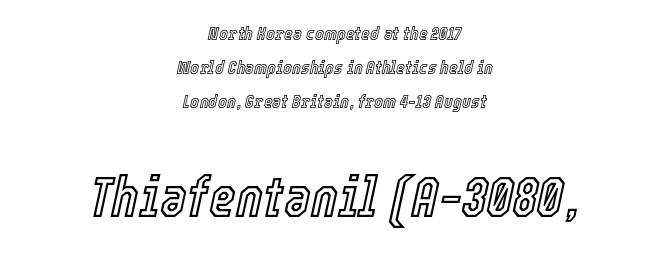
The image shows 58 px condensed type, italic (leaning right); set centered, line spacing 1.79x, normal letter spacing, not underlined; the second (bottom) block is 3.05x larger; a medium x-height.
